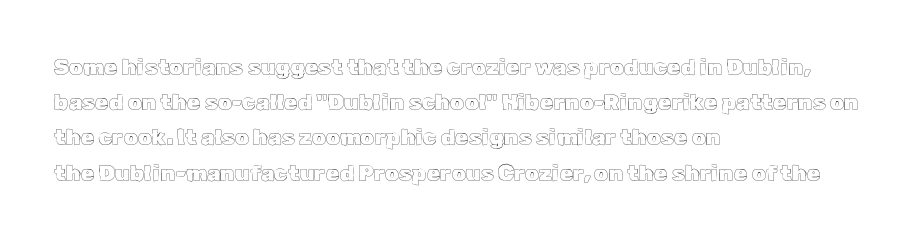
The face used here is rendered with its standard letterfit. A bare baseline throughout the passage. The compositor pushed each line to the left boundary. Regarding leading, the lines here are spaced in the standard way.
